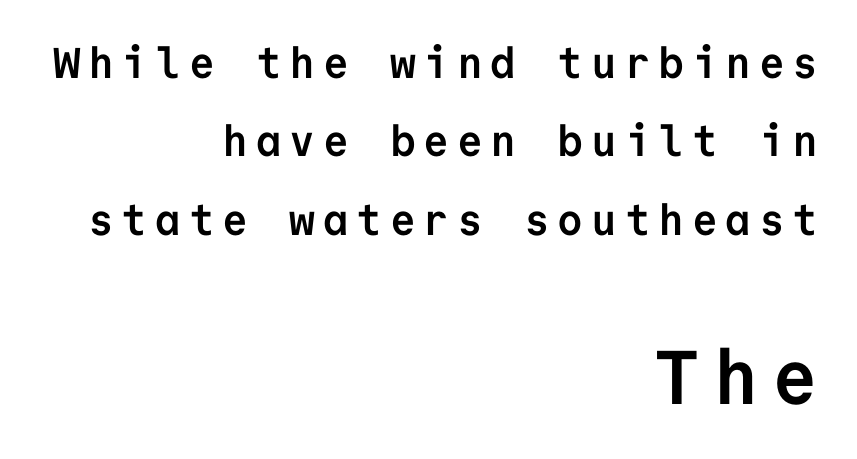
The image shows 76 px semibold sans-serif type, upright, monospaced; set right-aligned, line spacing 1.82x, not underlined; the second (bottom) block is 1.77x larger; low stroke contrast and a medium x-height.
